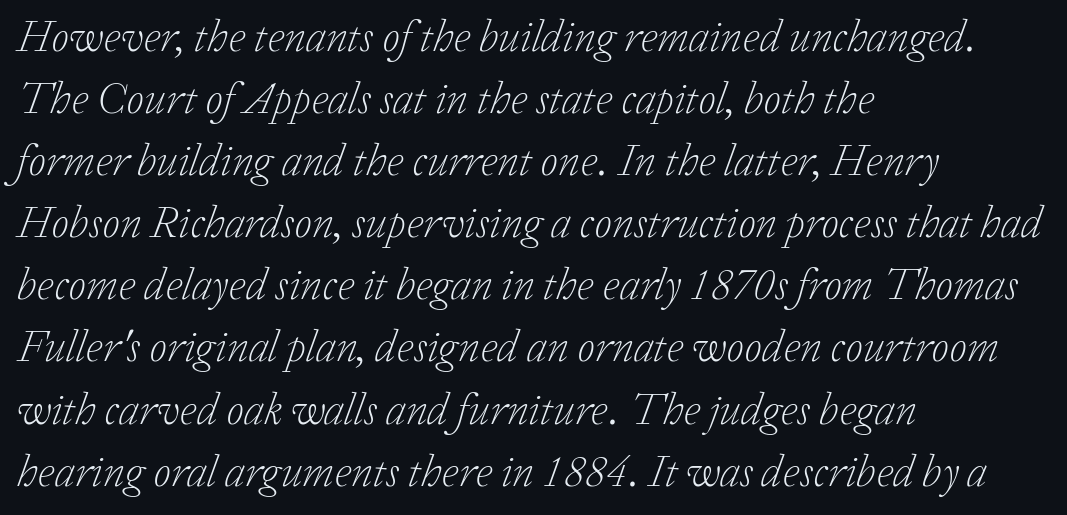
Visually the block forms a straight wall on the left and a jagged coastline on the right. Here the designer chose a conventional face with non-uniform glyph widths. The letters sit at their default tracking, neither squeezed nor spread. Does the lettering tilt? It does — this is italic.
